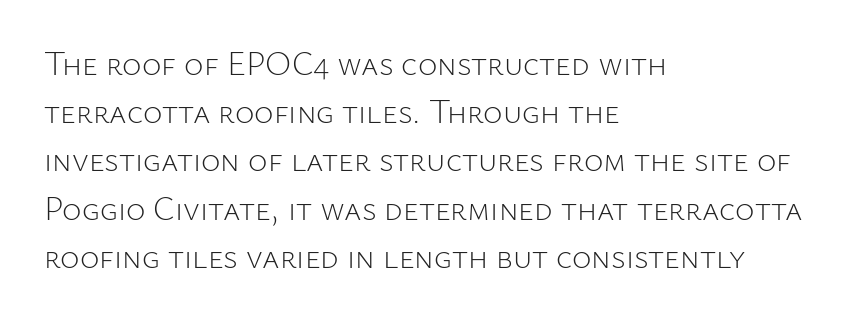
Letters have the restrained weight of plain body copy at most. Do the characters align in a grid? No, the font is proportional. Does the copy run flush right? No — it runs flush left. This sample uses plain, unmodified letter spacing. A typesetter would call this leading conventional body-copy spacing. Ordinary non-slanted type is in use.
